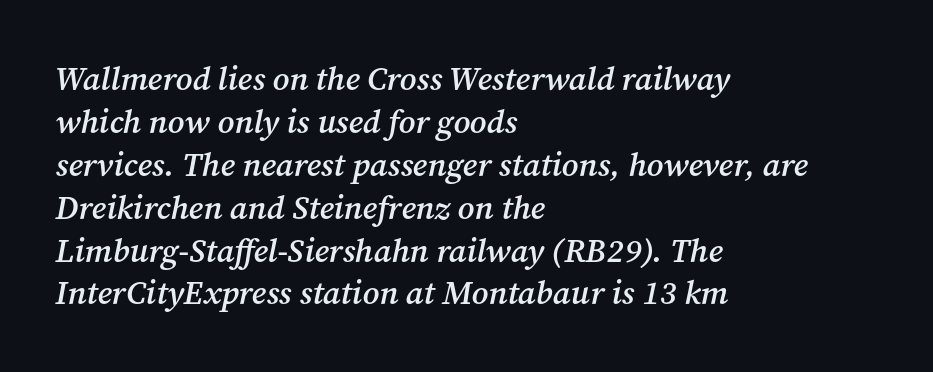
The image shows 33 px semibold serif type, italic (leaning right); set left-aligned, normal line spacing (1.3x), normal letter spacing, not underlined; medium stroke contrast and a medium x-height.
